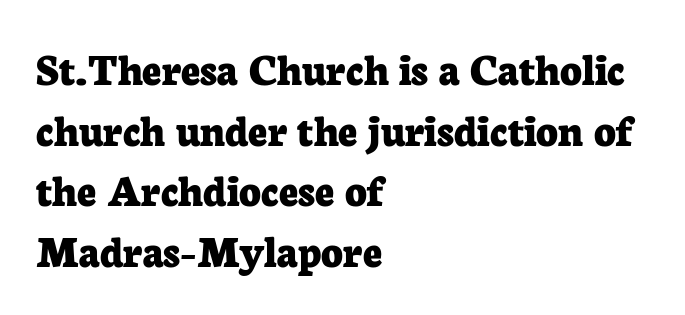
Q: Is the text bold? A: Yes.
Q: Is the text italic (slanted)? A: No, it is upright.
Q: Is the typeface a serif or a sans-serif typeface? A: Serif.
Q: Is the text underlined? A: No.
Q: How is the paragraph aligned? A: Left-aligned.
Q: Is the spacing between letters normal or unusually wide? A: Normal.
Q: Is the spacing between lines tight, normal or loose? A: Normal.
Q: Width (condensed, normal, or wide)? A: Normal.
Q: Stroke contrast? A: Low.
Q: x-height? A: Medium.
Q: Monospaced? A: No.
